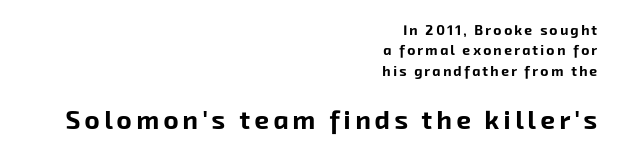
The image shows 26 px bold type; set right-aligned, normal line spacing (1.46x), not underlined; the second (bottom) block is 1.86x larger.
